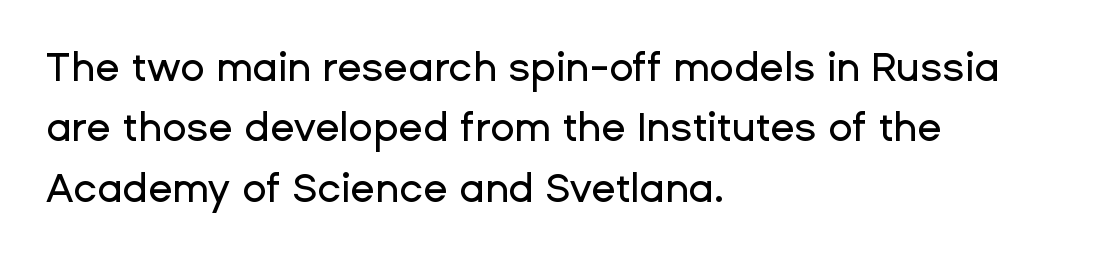
Is the block centered? No — it sits flush against the left margin. Has an underline been added? It has not. Students, observe: this is what conventionally led text looks like. Proportional: the letters do not fall into vertical columns. No italicization has been applied; the sample stays upright.
